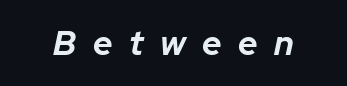
{"italic": "yes", "lean": "right", "slant_degrees": 12, "bold": "yes", "weight": "bold", "width": "normal", "stroke_contrast": "low", "x_height": "medium", "monospaced": "no", "underline": "no", "letter_spacing": "wide", "letter_spacing_em": 0.49, "glyph_px": 34}
